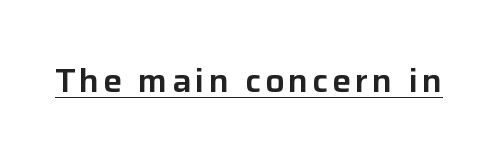
Q: Is the text italic (slanted)? A: No, it is upright.
Q: Is the typeface a serif or a sans-serif typeface? A: Sans-serif.
Q: Is the text underlined? A: Yes.
Q: Width (condensed, normal, or wide)? A: Normal.
Q: Stroke contrast? A: Low.
Q: x-height? A: Medium.
Q: Monospaced? A: No.
